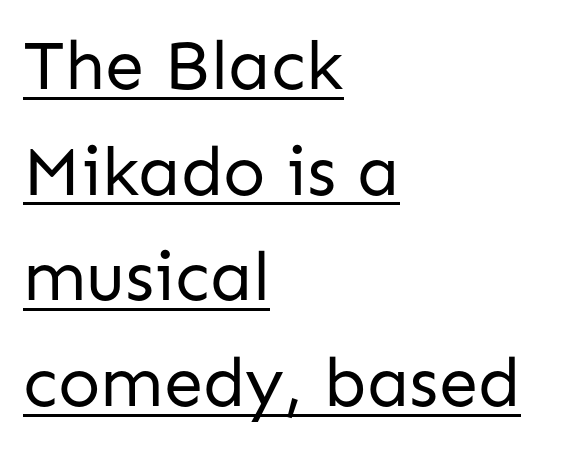
Tracking here is standard; glyphs follow each other at the usual distance. This reads as an unemphasized weight, regular at the heaviest. Does the type have serifs? No, each stem ends abruptly. Every stem runs plumb, perpendicular to the baseline. The rendered words wear a rule along their underside. One glance says typical: line gaps are just what's usual.
